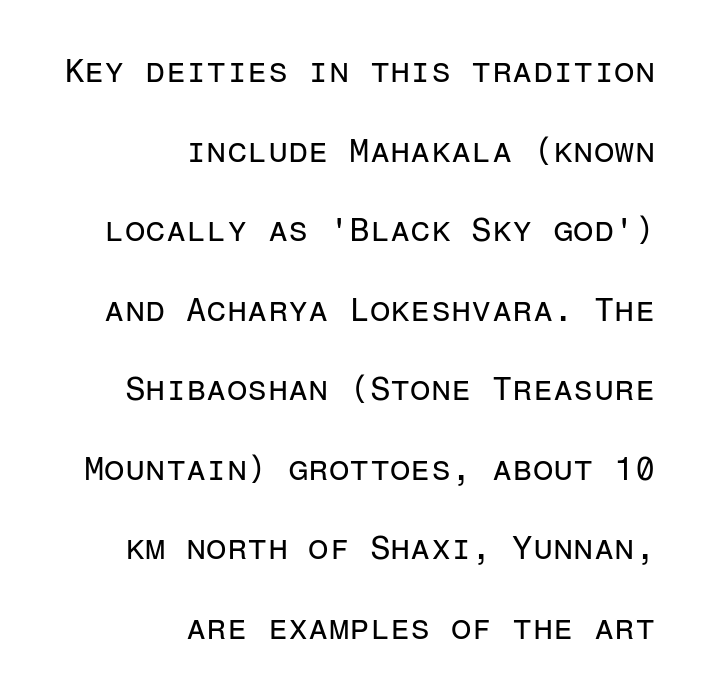
Q: Is the text bold? A: No.
Q: Is the text italic (slanted)? A: No, it is upright.
Q: Is the typeface a serif or a sans-serif typeface? A: Sans-serif.
Q: Is the text underlined? A: No.
Q: How is the paragraph aligned? A: Right-aligned.
Q: Is the spacing between letters normal or unusually wide? A: Normal.
Q: Is the spacing between lines tight, normal or loose? A: Loose.
Q: Width (condensed, normal, or wide)? A: Normal.
Q: Stroke contrast? A: Low.
Q: x-height? A: Medium.
Q: Monospaced? A: Yes.
